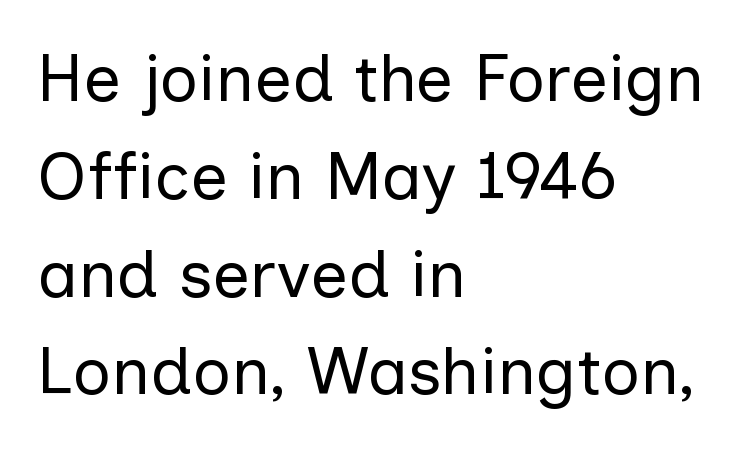
The image shows 67 px regular-weight sans-serif type, upright; set left-aligned, normal line spacing (1.46x), normal letter spacing, not underlined; low stroke contrast and a medium x-height.
